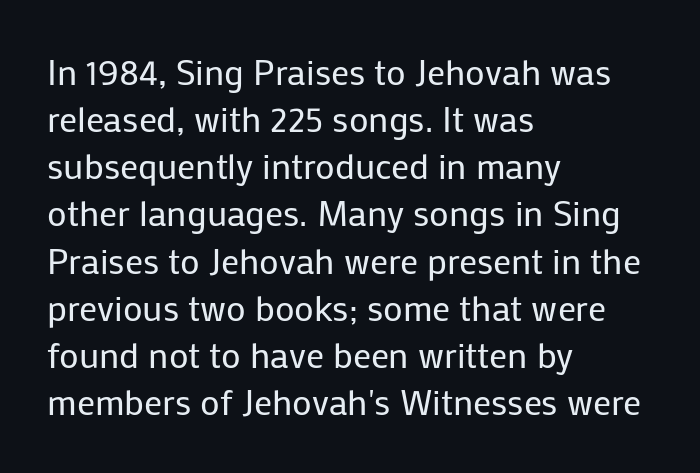
Q: Is the text bold? A: No.
Q: Is the text italic (slanted)? A: No, it is upright.
Q: Is the typeface a serif or a sans-serif typeface? A: Sans-serif.
Q: Is the text underlined? A: No.
Q: How is the paragraph aligned? A: Left-aligned.
Q: Is the spacing between letters normal or unusually wide? A: Normal.
Q: Is the spacing between lines tight, normal or loose? A: Normal.
Q: Width (condensed, normal, or wide)? A: Normal.
Q: Stroke contrast? A: Low.
Q: x-height? A: Medium.
Q: Monospaced? A: No.
